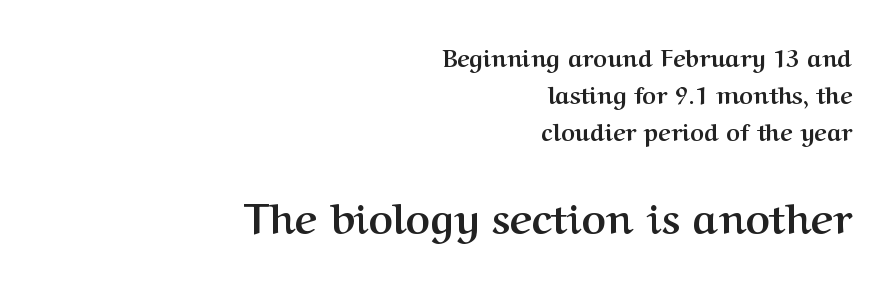
{"serif": "yes", "italic": "no", "bold": "yes", "weight": "semibold", "width": "normal", "stroke_contrast": "medium", "x_height": "medium", "monospaced": "no", "underline": "no", "align": "right", "line_spacing": "normal", "line_spacing_ratio": 1.55, "letter_spacing": "normal", "letter_spacing_em": 0.0, "larger_block": "second", "size_ratio": 1.75, "glyph_px": 42}
